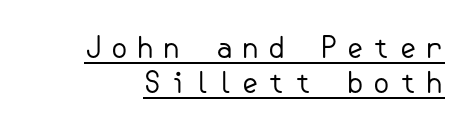
Q: Is the text bold? A: No.
Q: Is the text italic (slanted)? A: No, it is upright.
Q: Is the typeface a serif or a sans-serif typeface? A: Sans-serif.
Q: Is the text underlined? A: Yes.
Q: Is the spacing between letters normal or unusually wide? A: Unusually wide.
Q: Width (condensed, normal, or wide)? A: Normal.
Q: Stroke contrast? A: Low.
Q: x-height? A: Small.
